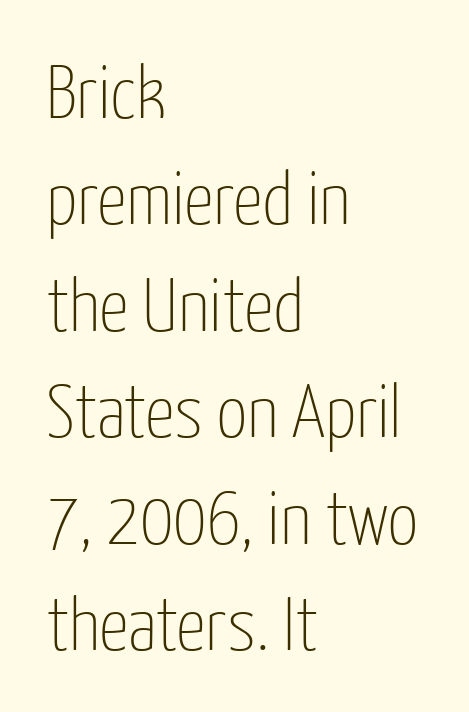
The image shows 75 px thin, condensed sans-serif type, upright; set left-aligned, normal line spacing (1.42x), normal letter spacing, not underlined; low stroke contrast and a medium x-height.
